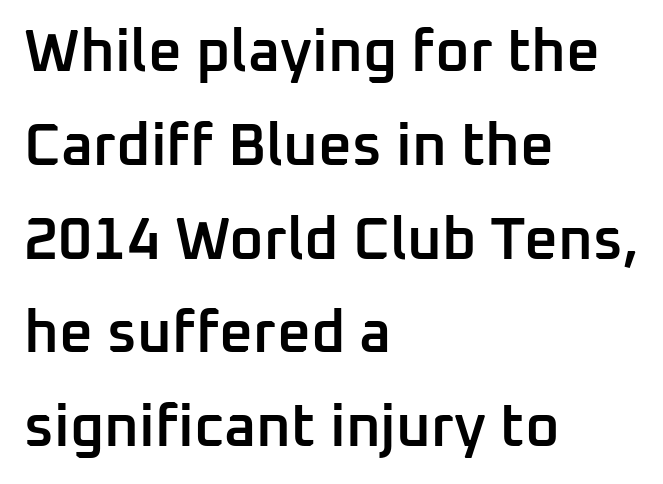
The image shows 59 px semibold sans-serif type, upright; set left-aligned, normal line spacing (1.59x), normal letter spacing, not underlined; low stroke contrast and a medium x-height.
